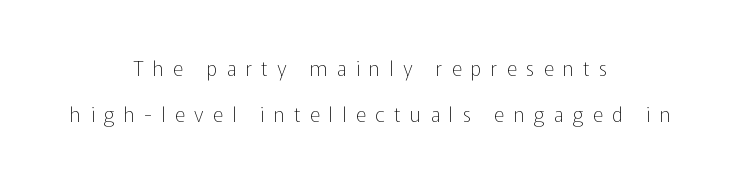
Inter-character spacing is expanded well beyond the font's built-in metrics. Horizontal alignment here is central, giving a formal, balanced look. Vertical spacing — loose. The specimen reads as upright at a glance. Summary of weight: not heavy and not bold. This rendering features lettering with no underline.
